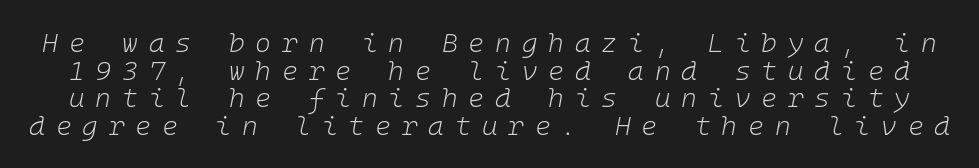
Nobody drew a line under any word here. Summary of vertical rhythm: compact, with narrow interline spacing. Someone cranked the tracking dial way up on this one. Is the stroke heavy? The answer is a plain regular-or-lighter. A typesetter would mark this as italic.
